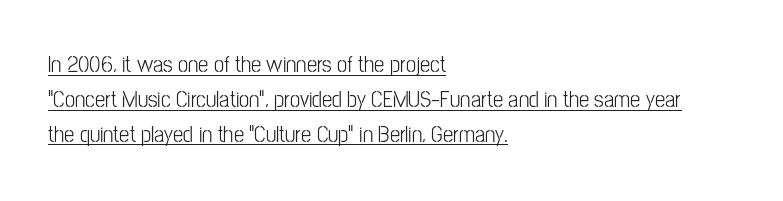
Q: Is the text bold? A: No.
Q: Is the text italic (slanted)? A: No, it is upright.
Q: Is the text underlined? A: Yes.
Q: How is the paragraph aligned? A: Left-aligned.
Q: Is the spacing between letters normal or unusually wide? A: Normal.
Q: Is the spacing between lines tight, normal or loose? A: Normal.
